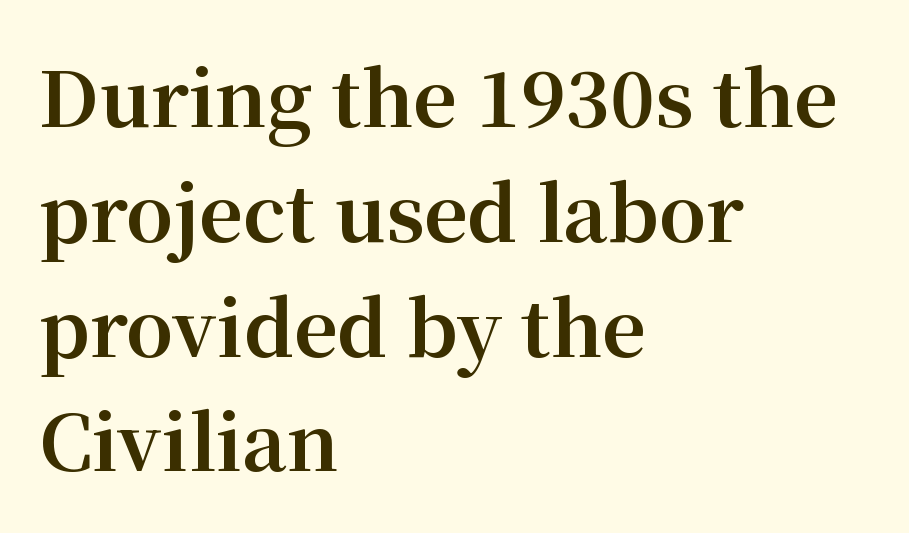
The image shows 76 px bold serif type, upright; set left-aligned, normal line spacing (1.51x), normal letter spacing, not underlined; medium stroke contrast and a medium x-height.
